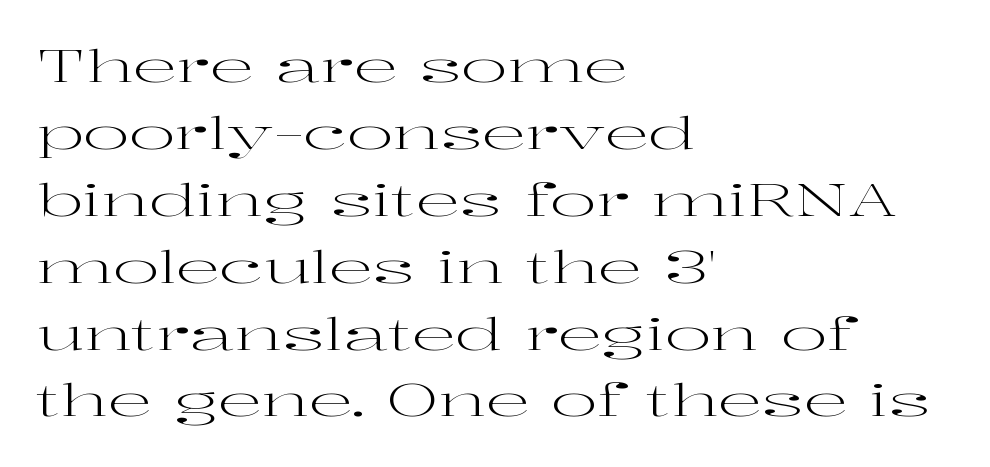
Q: Is the text bold? A: No.
Q: Is the text italic (slanted)? A: No, it is upright.
Q: Is the typeface a serif or a sans-serif typeface? A: Serif.
Q: Is the text underlined? A: No.
Q: How is the paragraph aligned? A: Left-aligned.
Q: Is the spacing between letters normal or unusually wide? A: Normal.
Q: Is the spacing between lines tight, normal or loose? A: Normal.
Q: Width (condensed, normal, or wide)? A: Wide.
Q: Stroke contrast? A: High.
Q: x-height? A: Medium.
Q: Monospaced? A: No.
